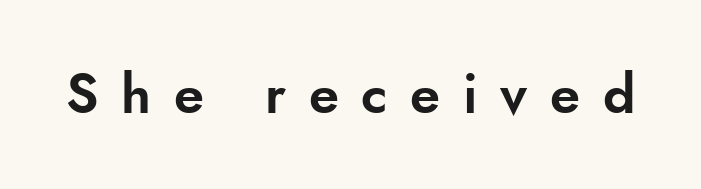
Letterform terminals end flat and unadorned throughout the passage. These lines are rendered in a variable-pitch font. Vertical strokes here are truly vertical. What stands out about the letter spacing? Its width — letters are far apart. Beneath every word, the page is bare.
